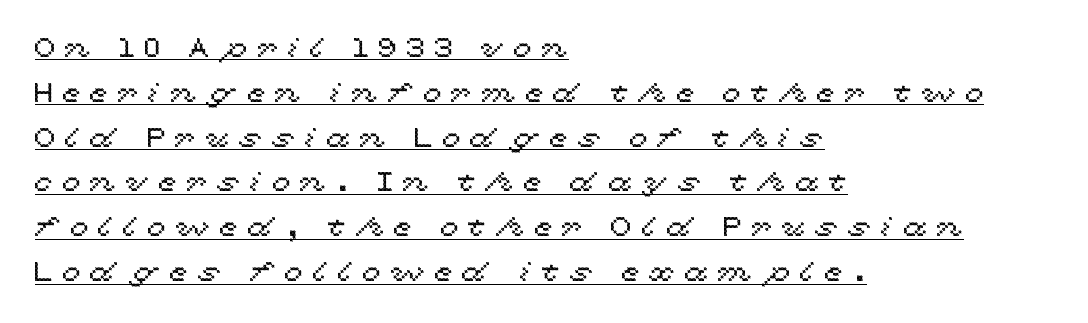
Q: Is the text italic (slanted)? A: Yes.
Q: Is the text underlined? A: Yes.
Q: How is the paragraph aligned? A: Left-aligned.
Q: Is the spacing between letters normal or unusually wide? A: Unusually wide.
Q: Is the spacing between lines tight, normal or loose? A: Normal.
